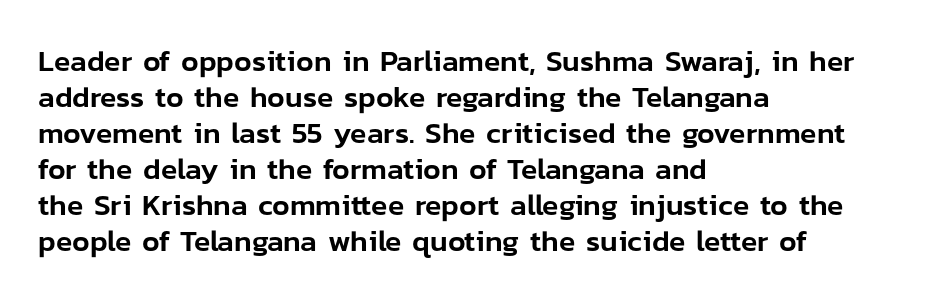
{"serif": "no", "italic": "no", "width": "normal", "stroke_contrast": "low", "x_height": "medium", "monospaced": "no", "underline": "no", "align": "left", "line_spacing_ratio": 1.2, "letter_spacing": "normal", "letter_spacing_em": 0.0, "glyph_px": 30}
